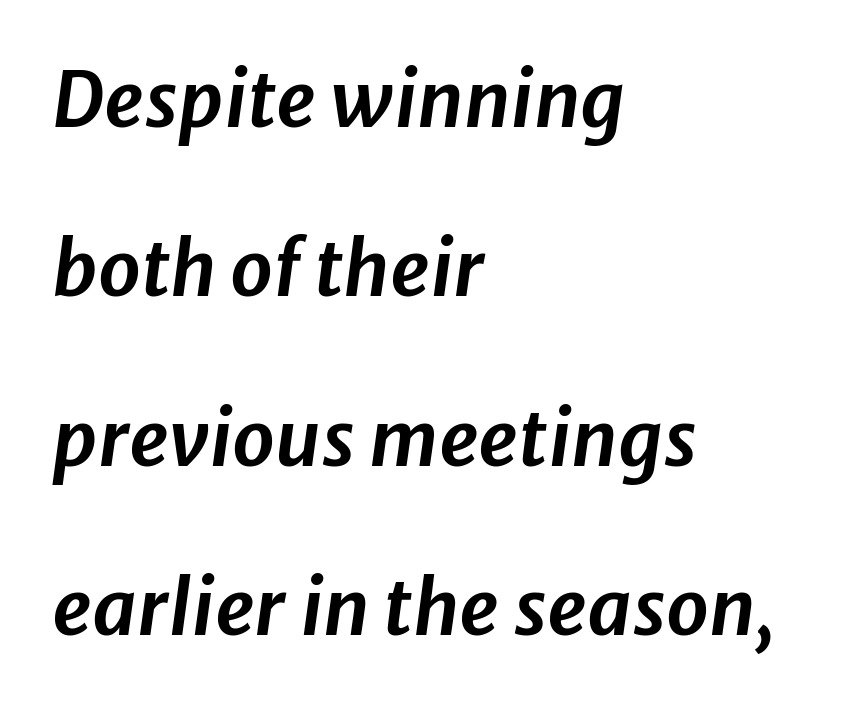
Q: Is the text italic (slanted)? A: Yes, it leans right by about 8 degrees.
Q: Is the text underlined? A: No.
Q: How is the paragraph aligned? A: Left-aligned.
Q: Is the spacing between letters normal or unusually wide? A: Normal.
Q: Is the spacing between lines tight, normal or loose? A: Loose.
Q: Width (condensed, normal, or wide)? A: Normal.
Q: Stroke contrast? A: Low.
Q: x-height? A: Medium.
Q: Monospaced? A: No.
